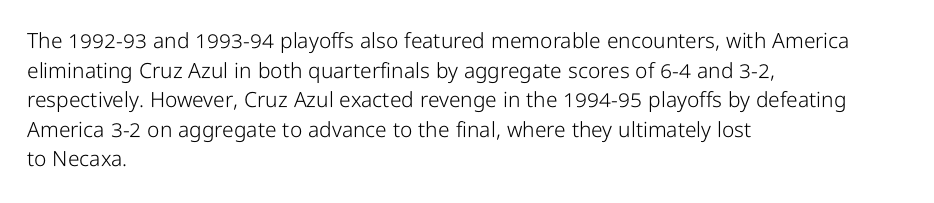
Q: Is the text bold? A: No.
Q: Is the text italic (slanted)? A: No, it is upright.
Q: Is the text underlined? A: No.
Q: How is the paragraph aligned? A: Left-aligned.
Q: Is the spacing between letters normal or unusually wide? A: Normal.
Q: Is the spacing between lines tight, normal or loose? A: Normal.
